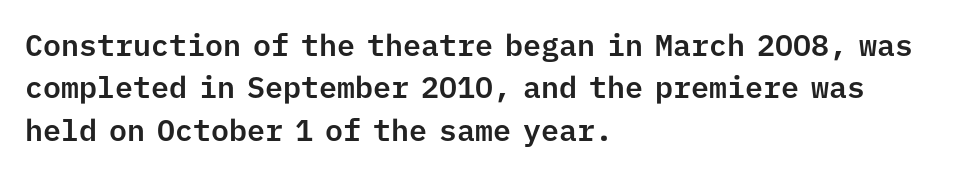
A clean baseline with only descenders dipping below it. A student would call this left alignment; a typographer would say flush left, rag right. Students, note that the glyphs here touch the page at normal intervals. Each new line begins a customary step beneath the previous one.
